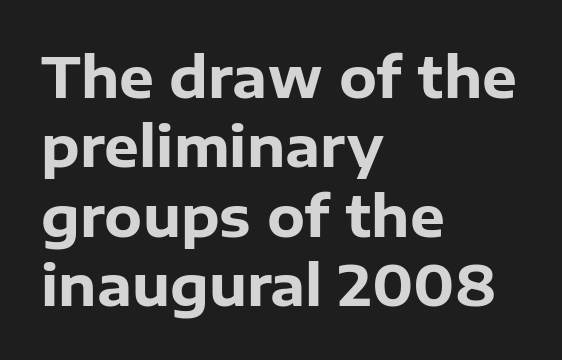
{"serif": "no", "italic": "no", "bold": "yes", "weight": "heavy", "width": "normal", "stroke_contrast": "low", "x_height": "medium", "monospaced": "no", "underline": "no", "align": "left", "line_spacing": "normal", "line_spacing_ratio": 1.26, "letter_spacing": "normal", "letter_spacing_em": 0.0, "glyph_px": 55}
